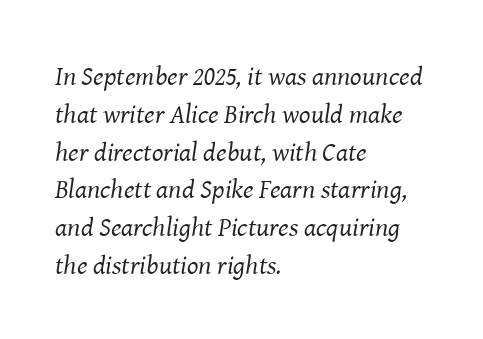
The image shows 27 px text type, italic (leaning right); set left-aligned, normal line spacing (1.4x), normal letter spacing, not underlined.
